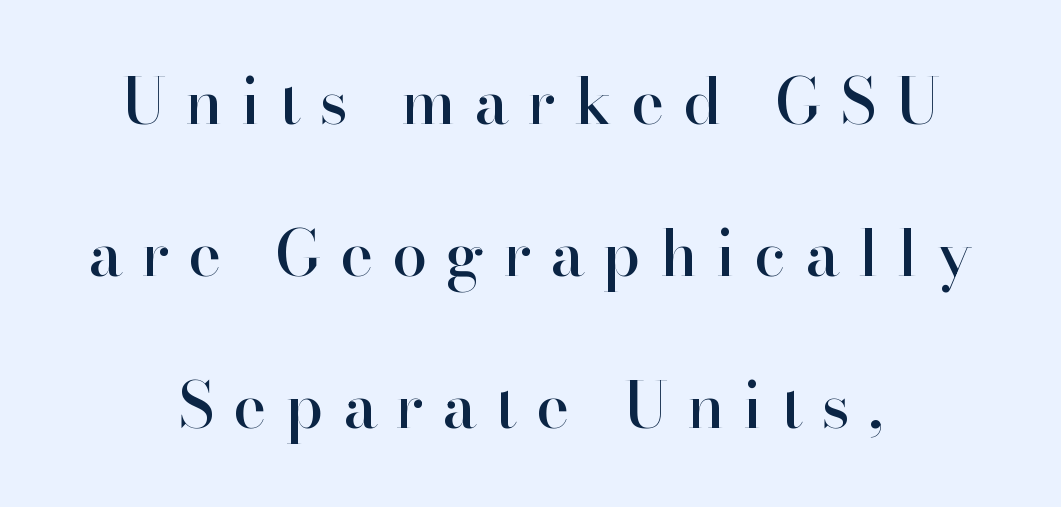
The image shows 63 px serif type, upright; set loose line spacing (2.41x), unusually wide letter spacing (+0.3 em), not underlined; high stroke contrast and a small x-height.
